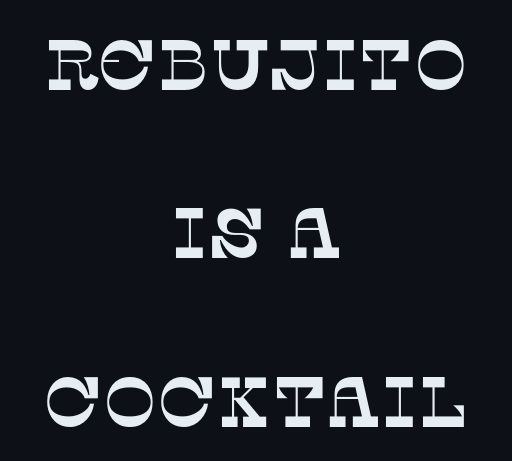
The image shows 71 px serif type; set centered, loose line spacing (2.37x), normal letter spacing, not underlined; low stroke contrast and a large x-height.
